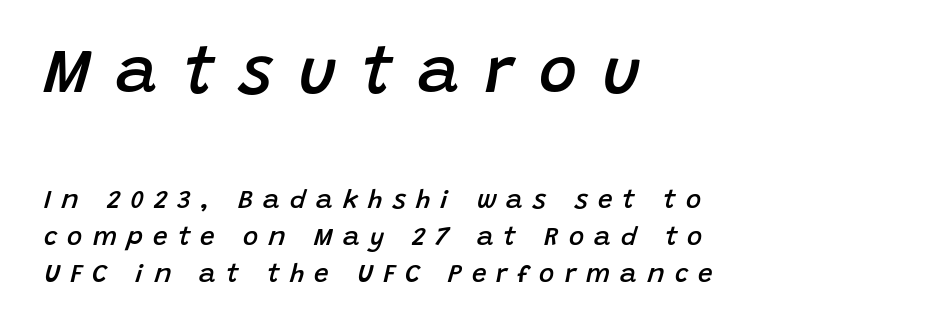
{"italic": "yes", "lean": "right", "slant_degrees": 15, "bold": "semi", "weight": "semibold", "width": "normal", "stroke_contrast": "low", "x_height": "large", "monospaced": "no", "underline": "no", "align": "left", "line_spacing": "normal", "line_spacing_ratio": 1.42, "letter_spacing": "wide", "letter_spacing_em": 0.39, "larger_block": "first", "size_ratio": 2.5, "glyph_px": 65}
